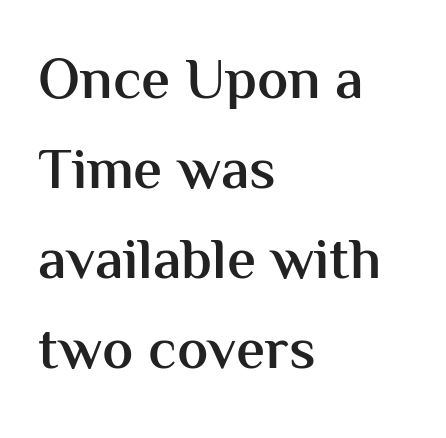
Q: Is the text bold? A: Semi-bold.
Q: Is the text italic (slanted)? A: No, it is upright.
Q: Is the typeface a serif or a sans-serif typeface? A: Sans-serif.
Q: Is the text underlined? A: No.
Q: How is the paragraph aligned? A: Left-aligned.
Q: Is the spacing between letters normal or unusually wide? A: Normal.
Q: Is the spacing between lines tight, normal or loose? A: Normal.
Q: Width (condensed, normal, or wide)? A: Normal.
Q: Stroke contrast? A: Medium.
Q: x-height? A: Medium.
Q: Monospaced? A: No.
